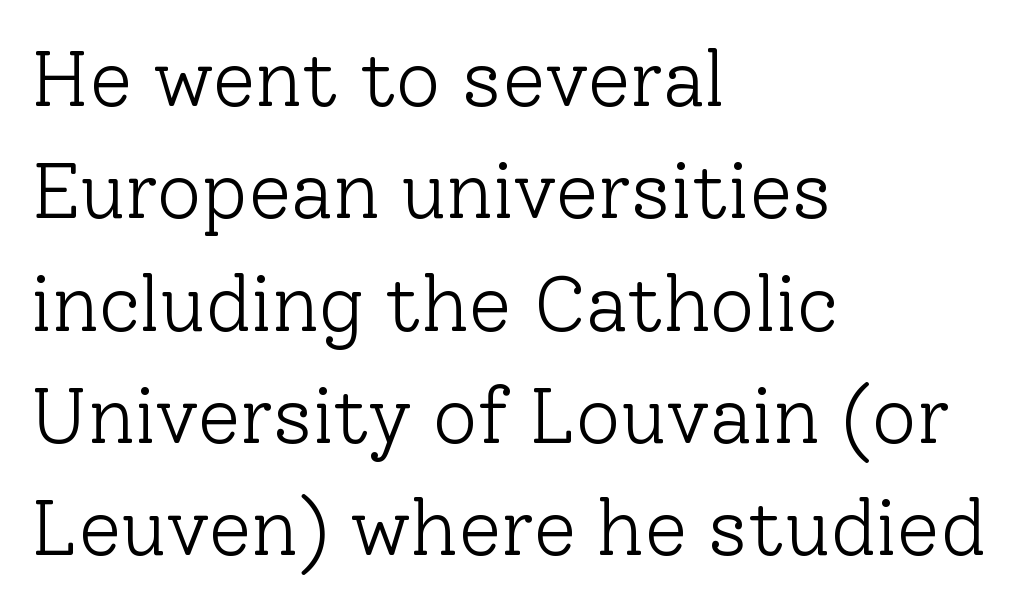
{"serif": "yes", "italic": "no", "bold": "no", "weight": "light", "width": "normal", "stroke_contrast": "low", "x_height": "medium", "monospaced": "no", "underline": "no", "align": "left", "line_spacing": "normal", "line_spacing_ratio": 1.44, "letter_spacing": "normal", "letter_spacing_em": 0.0, "glyph_px": 78}
